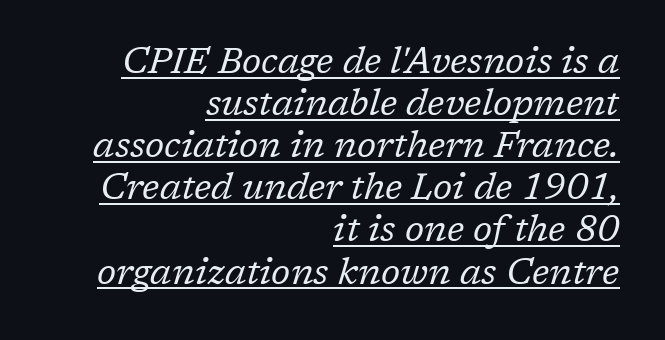
Q: Is the text bold? A: No.
Q: Is the text italic (slanted)? A: Yes, it leans right by about 17 degrees.
Q: Is the typeface a serif or a sans-serif typeface? A: Serif.
Q: Is the text underlined? A: Yes.
Q: How is the paragraph aligned? A: Right-aligned.
Q: Is the spacing between letters normal or unusually wide? A: Normal.
Q: Width (condensed, normal, or wide)? A: Normal.
Q: Stroke contrast? A: Low.
Q: x-height? A: Medium.
Q: Monospaced? A: No.
